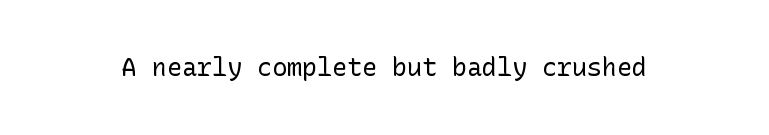
{"italic": "no", "bold": "no", "underline": "no", "letter_spacing": "normal", "letter_spacing_em": 0.0, "glyph_px": 25}
